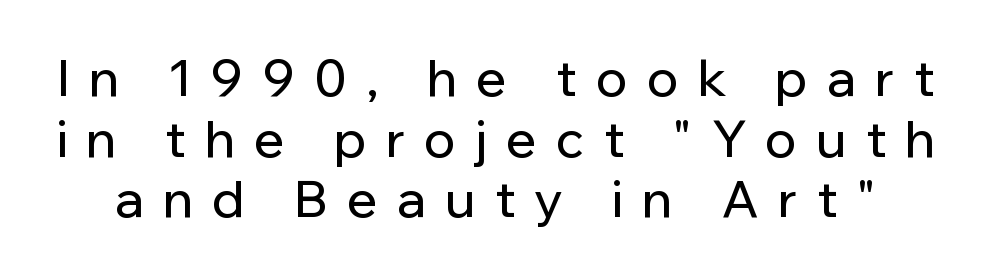
Examine the stroke ends and you'll find no serifs. Just letters on the line, the space beneath them empty. How are the letters spaced? Widely, with obvious added tracking. Every character sits straight up, as roman type does. Looks like regular typesetting: each glyph gets only the width it needs.
